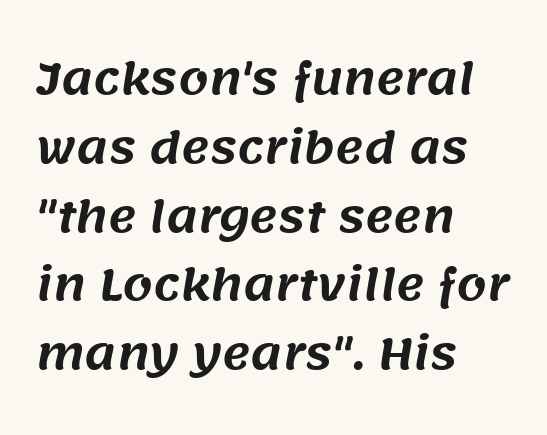
Q: Is the typeface a serif or a sans-serif typeface? A: Sans-serif.
Q: Is the text underlined? A: No.
Q: How is the paragraph aligned? A: Left-aligned.
Q: Is the spacing between letters normal or unusually wide? A: Normal.
Q: Is the spacing between lines tight, normal or loose? A: Normal.
Q: Width (condensed, normal, or wide)? A: Normal.
Q: Stroke contrast? A: Medium.
Q: x-height? A: Large.
Q: Monospaced? A: No.
